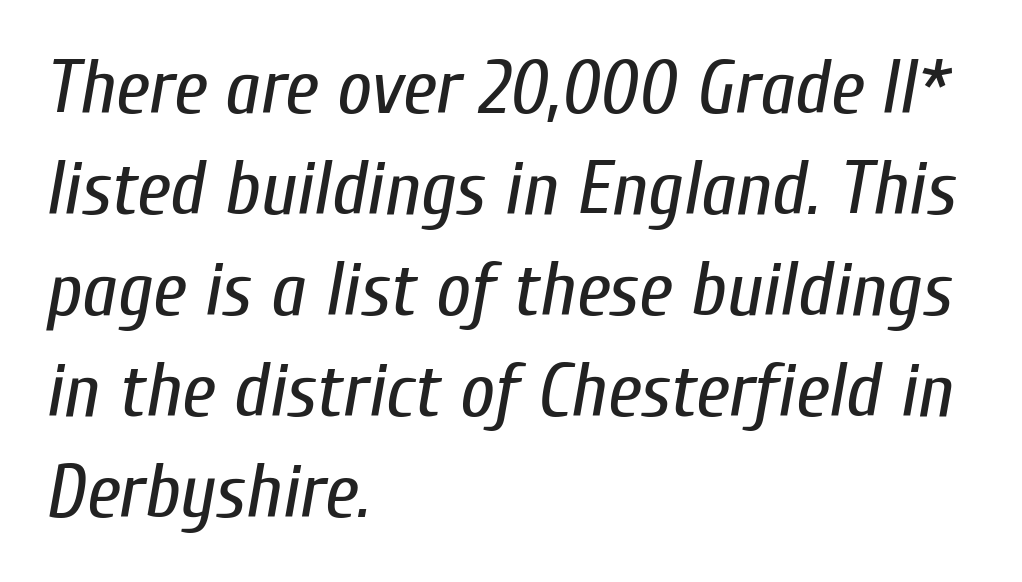
Q: Is the text bold? A: No.
Q: Is the text italic (slanted)? A: Yes, it leans right by about 10 degrees.
Q: Is the text underlined? A: No.
Q: How is the paragraph aligned? A: Left-aligned.
Q: Is the spacing between letters normal or unusually wide? A: Normal.
Q: Is the spacing between lines tight, normal or loose? A: Normal.
Q: Width (condensed, normal, or wide)? A: Condensed.
Q: Stroke contrast? A: Low.
Q: x-height? A: Medium.
Q: Monospaced? A: No.
